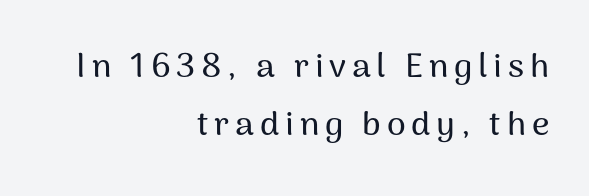
The text block is weighted toward the right margin, trailing off unevenly leftward. No word sits above an underline. A typesetter would mark this as roman, not italic. Serif or sans? Sans — the stroke terminals are bare.
